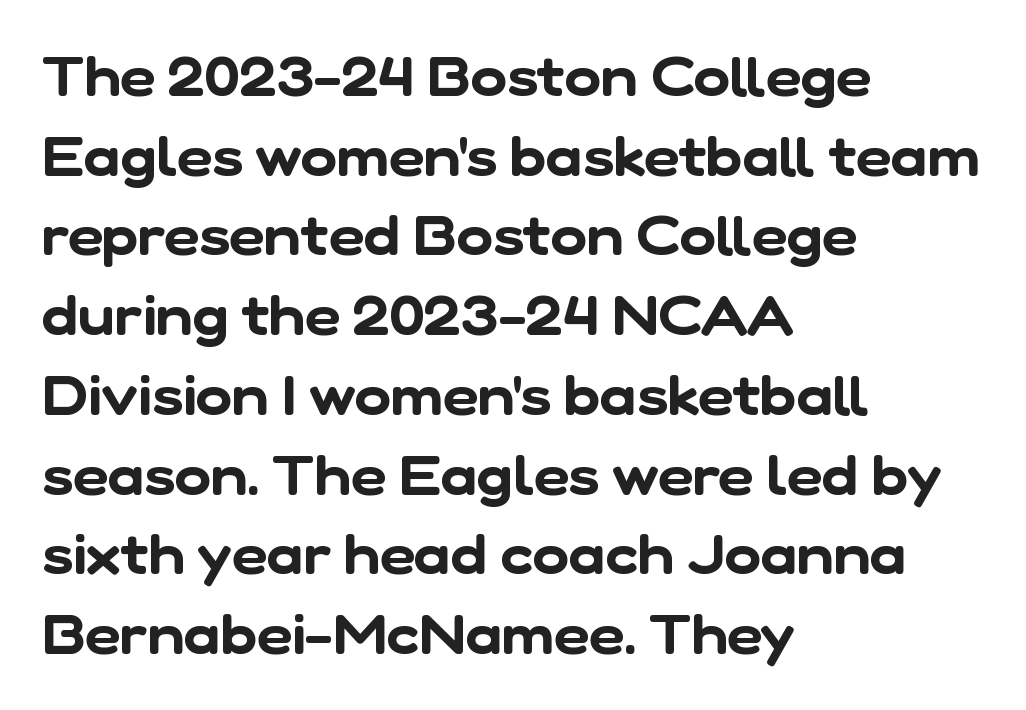
The image shows 55 px sans-serif type; set left-aligned, normal line spacing (1.45x), normal letter spacing, not underlined; low stroke contrast and a medium x-height.
